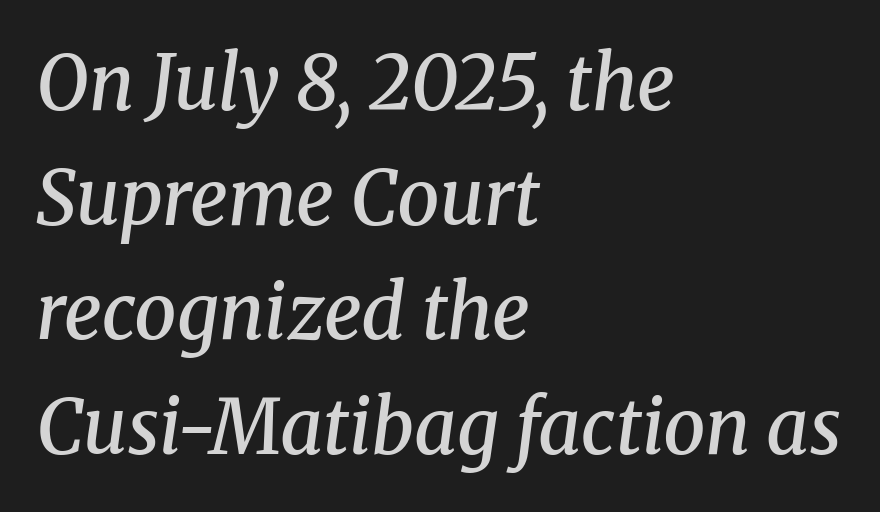
The image shows 75 px semibold serif type, italic (leaning right); set left-aligned, normal line spacing (1.53x), normal letter spacing, not underlined; medium stroke contrast and a medium x-height.
